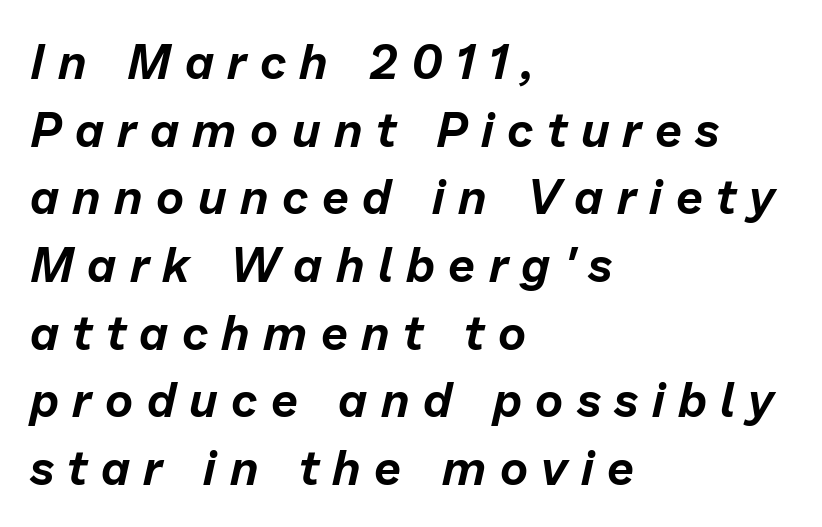
The image shows 48 px text type, italic (leaning right); set left-aligned, normal line spacing (1.41x), unusually wide letter spacing (+0.28 em), not underlined; low stroke contrast and a medium x-height.
